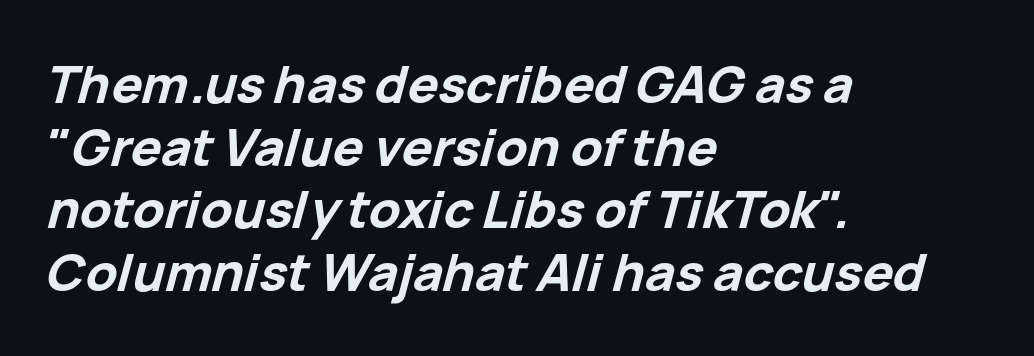
The image shows 51 px bold type, italic (leaning right); set left-aligned, line spacing 1.23x, normal letter spacing, not underlined; low stroke contrast and a medium x-height.
